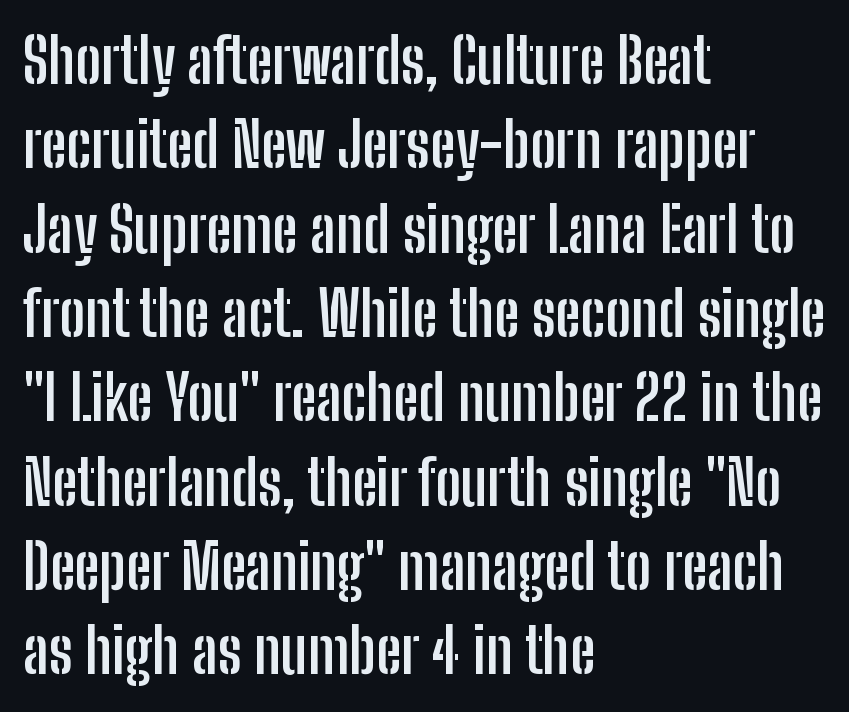
{"serif": "no", "italic": "no", "bold": "yes", "weight": "semibold", "width": "condensed", "stroke_contrast": "low", "x_height": "medium", "monospaced": "no", "underline": "no", "align": "left", "line_spacing": "normal", "line_spacing_ratio": 1.36, "letter_spacing": "normal", "letter_spacing_em": 0.0, "glyph_px": 62}
